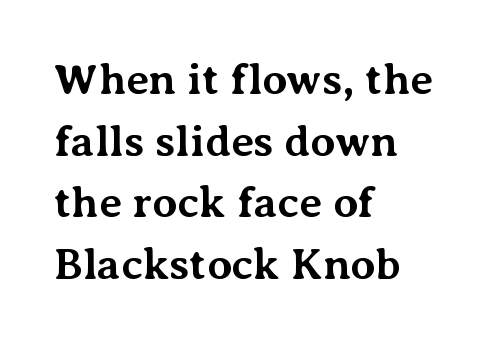
Q: Is the text bold? A: Yes.
Q: Is the text italic (slanted)? A: No, it is upright.
Q: Is the typeface a serif or a sans-serif typeface? A: Serif.
Q: Is the text underlined? A: No.
Q: How is the paragraph aligned? A: Left-aligned.
Q: Is the spacing between letters normal or unusually wide? A: Normal.
Q: Is the spacing between lines tight, normal or loose? A: Normal.
Q: Width (condensed, normal, or wide)? A: Normal.
Q: Stroke contrast? A: Medium.
Q: x-height? A: Medium.
Q: Monospaced? A: No.
